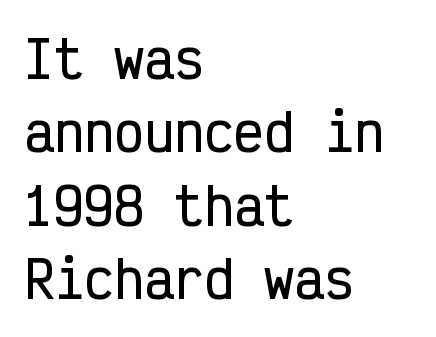
Q: Is the text italic (slanted)? A: No, it is upright.
Q: Is the typeface a serif or a sans-serif typeface? A: Sans-serif.
Q: Is the text underlined? A: No.
Q: How is the paragraph aligned? A: Left-aligned.
Q: Is the spacing between letters normal or unusually wide? A: Normal.
Q: Is the spacing between lines tight, normal or loose? A: Normal.
Q: Width (condensed, normal, or wide)? A: Condensed.
Q: Stroke contrast? A: Low.
Q: x-height? A: Medium.
Q: Monospaced? A: Yes.
